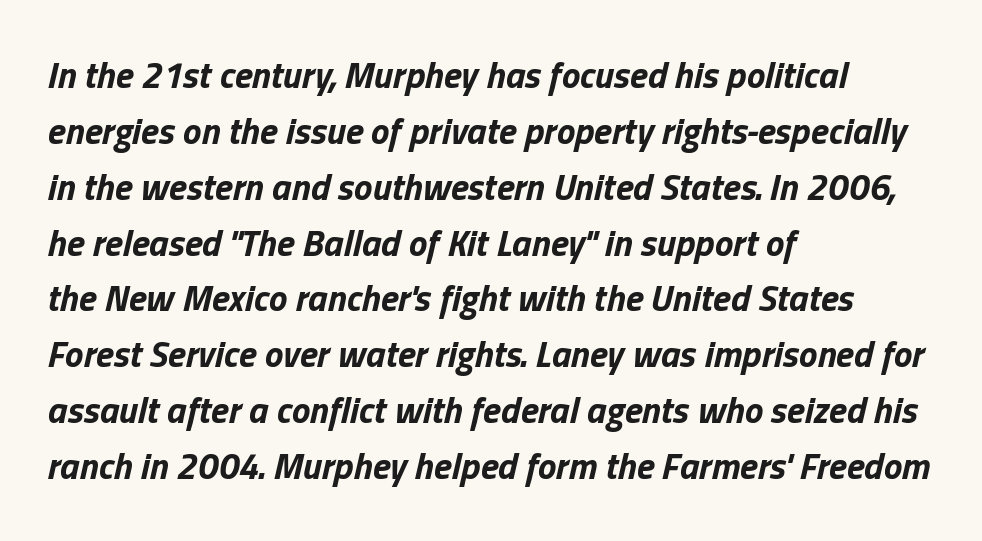
The image shows 37 px bold type, italic (leaning right); set left-aligned, normal line spacing (1.51x), normal letter spacing, not underlined; low stroke contrast and a medium x-height.
